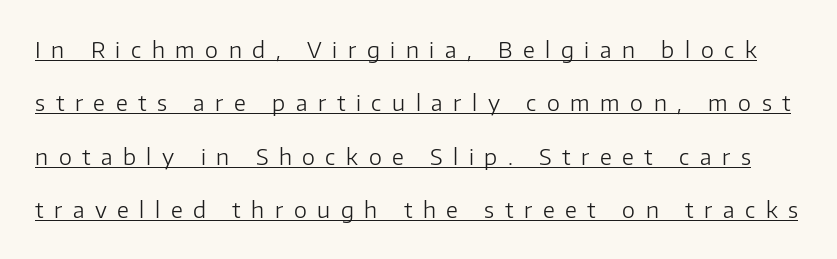
The image shows 22 px text type, upright; set loose line spacing (2.43x), unusually wide letter spacing (+0.48 em), underlined.
